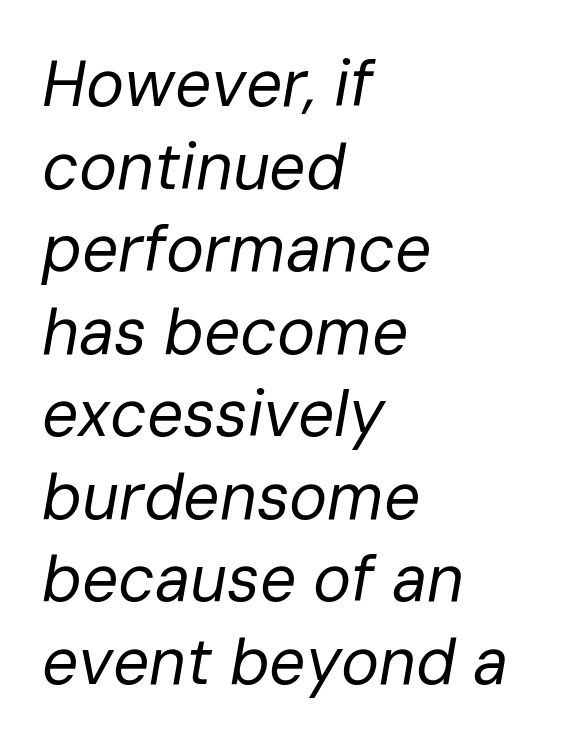
Quick note: italic. The lines sit at an ordinary, default distance from one another. Lines of text with bare space underneath. Short note: letters normally spaced. The lines are quadded left.
